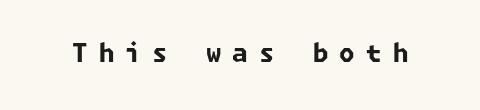
Pretty heavy lettering here — definitely bold. Honestly, the letter spacing is so wide it's the main thing you notice. Unmarked baselines from the first word to the last.
